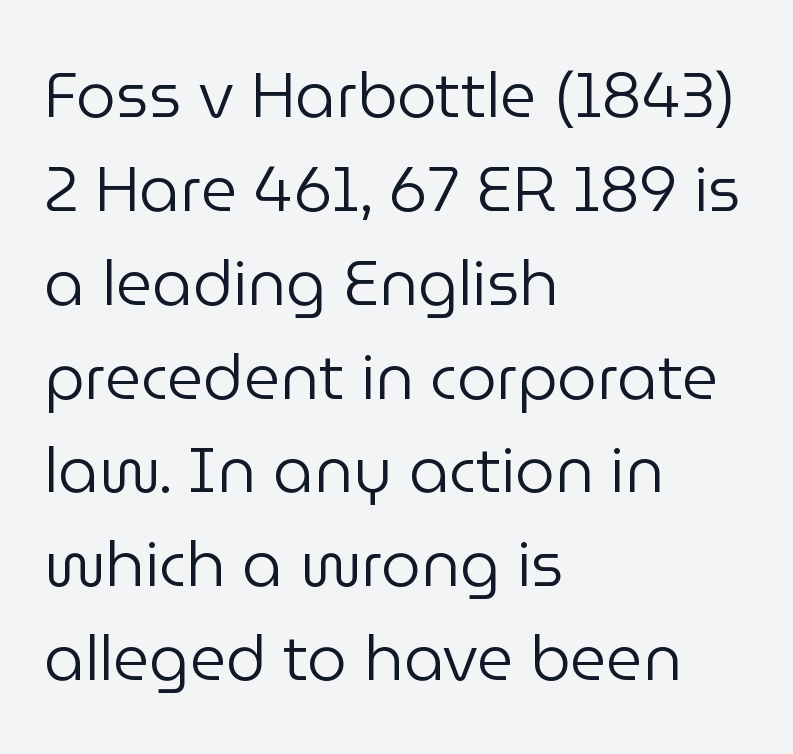
{"serif": "no", "italic": "no", "bold": "no", "weight": "regular", "width": "normal", "stroke_contrast": "low", "x_height": "medium", "monospaced": "no", "underline": "no", "align": "left", "line_spacing": "normal", "line_spacing_ratio": 1.49, "letter_spacing": "normal", "letter_spacing_em": 0.0, "glyph_px": 63}
